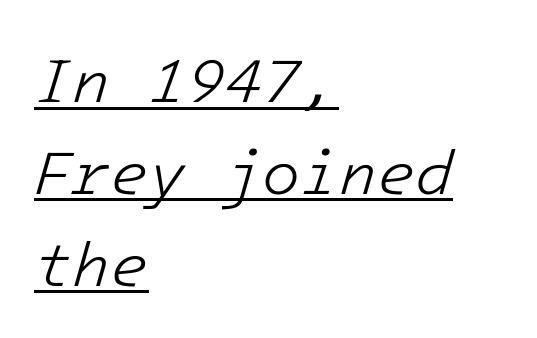
{"italic": "yes", "lean": "right", "slant_degrees": 16, "bold": "no", "weight": "light", "width": "normal", "stroke_contrast": "low", "x_height": "medium", "monospaced": "yes", "underline": "yes", "align": "left", "line_spacing": "normal", "line_spacing_ratio": 1.48, "letter_spacing": "normal", "letter_spacing_em": 0.0, "glyph_px": 62}
